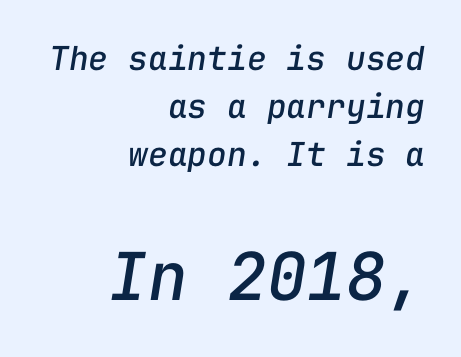
Q: Is the text italic (slanted)? A: Yes, it leans right by about 9 degrees.
Q: Is the text underlined? A: No.
Q: How is the paragraph aligned? A: Right-aligned.
Q: Is the spacing between letters normal or unusually wide? A: Normal.
Q: Is the spacing between lines tight, normal or loose? A: Normal.
Q: Which block of text is set in a larger size, the first (top) or the second (bottom)? A: The second (bottom) one.
Q: Width (condensed, normal, or wide)? A: Normal.
Q: Stroke contrast? A: Low.
Q: x-height? A: Medium.
Q: Monospaced? A: Yes.
